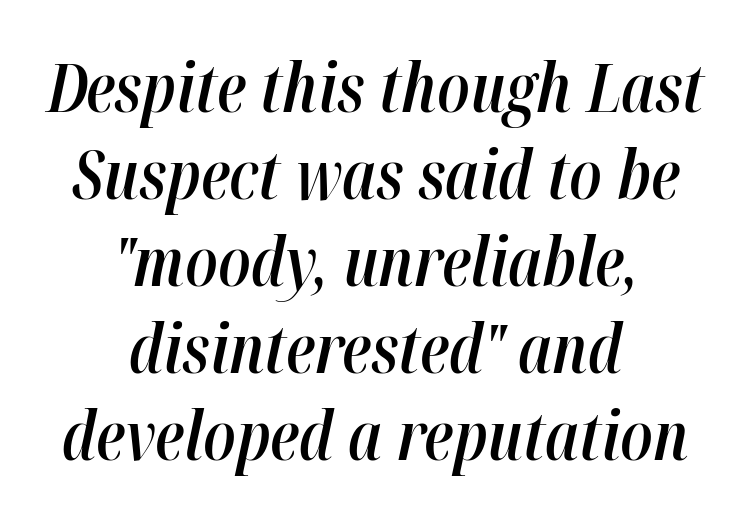
Each word holds together tightly as a unit, with standard inter-letter gaps. Plain, unruled lines of type. The paragraph has two soft edges and a firm central axis. Summary of weight: moderately heavy, a semibold. Proportional: the letters do not fall into vertical columns. The line-height multiplier appears to be the usual default.
